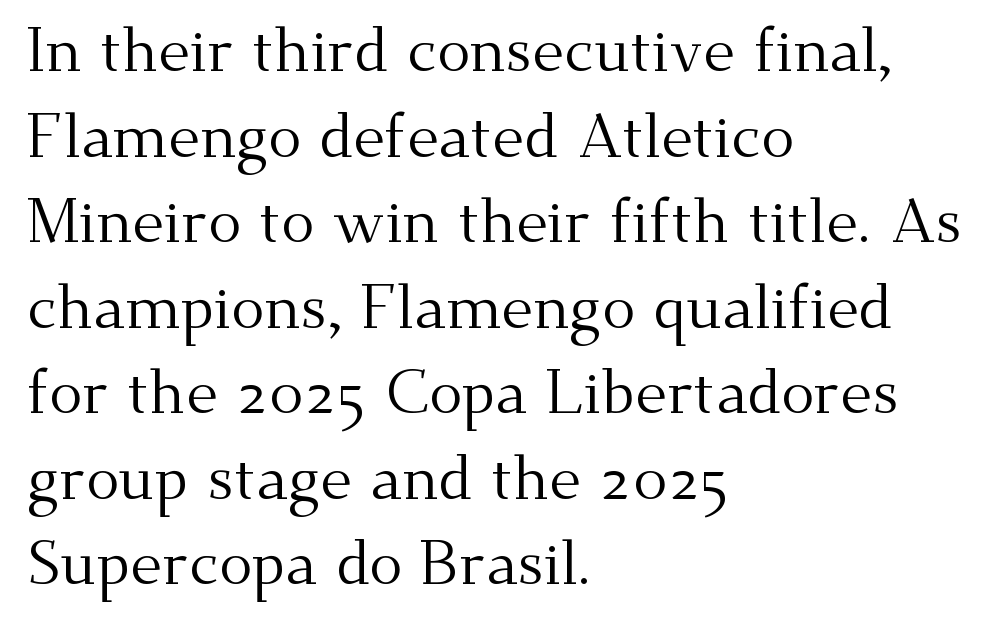
Q: Is the text bold? A: No.
Q: Is the text italic (slanted)? A: No, it is upright.
Q: Is the typeface a serif or a sans-serif typeface? A: Serif.
Q: Is the text underlined? A: No.
Q: How is the paragraph aligned? A: Left-aligned.
Q: Is the spacing between letters normal or unusually wide? A: Normal.
Q: Is the spacing between lines tight, normal or loose? A: Normal.
Q: Width (condensed, normal, or wide)? A: Normal.
Q: Stroke contrast? A: Medium.
Q: x-height? A: Small.
Q: Monospaced? A: No.
